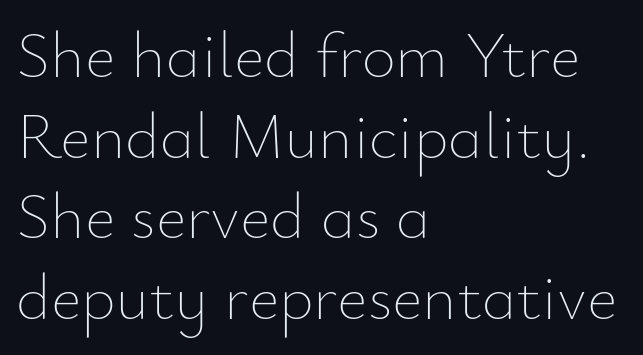
The space directly below the letters is spotless. Observe the ordinary spacing: letters are neighbours, not strangers. The compositor pushed each line to the left boundary. The passage shown is not bold in any degree. Here the designer chose a conventional face with non-uniform glyph widths. In terms of posture, this sample is upright.
